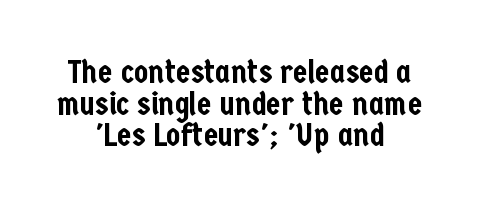
Q: Is the text italic (slanted)? A: No, it is upright.
Q: Is the typeface a serif or a sans-serif typeface? A: Sans-serif.
Q: Is the text underlined? A: No.
Q: How is the paragraph aligned? A: Centered.
Q: Is the spacing between letters normal or unusually wide? A: Normal.
Q: Is the spacing between lines tight, normal or loose? A: Tight.
Q: Width (condensed, normal, or wide)? A: Condensed.
Q: Stroke contrast? A: Low.
Q: x-height? A: Medium.
Q: Monospaced? A: No.
